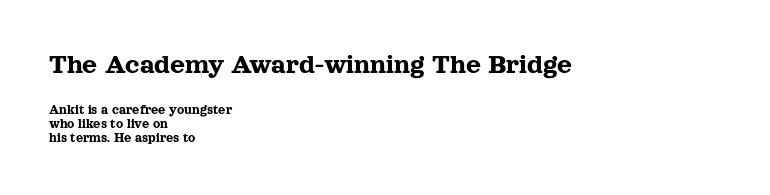
The image shows 29 px serif type, upright; set left-aligned, tight line spacing (1.02x), normal letter spacing, not underlined; the first (top) block is 2.07x larger; a medium x-height.
